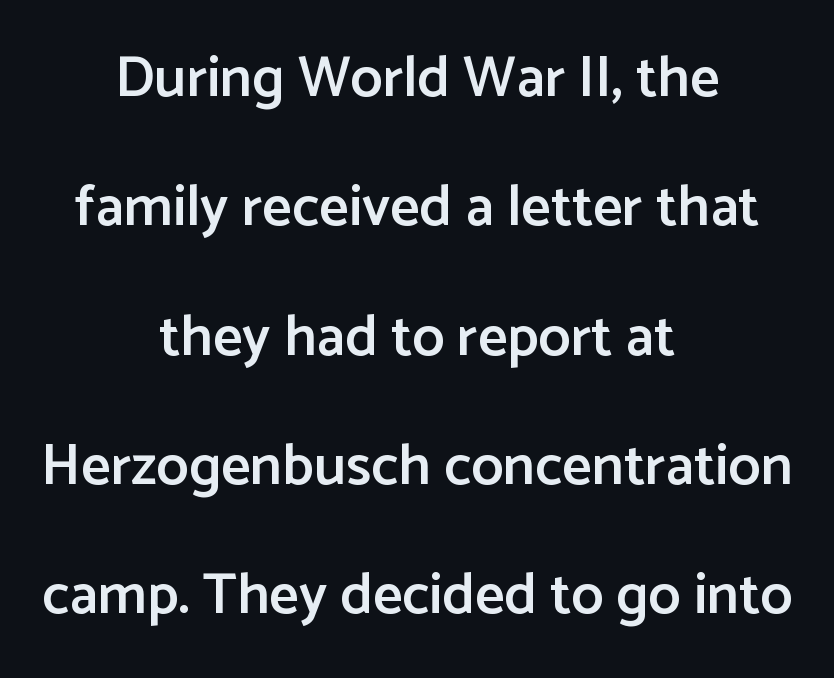
The image shows 58 px semibold sans-serif type, upright; set centered, loose line spacing (2.23x), normal letter spacing, not underlined; low stroke contrast and a medium x-height.
